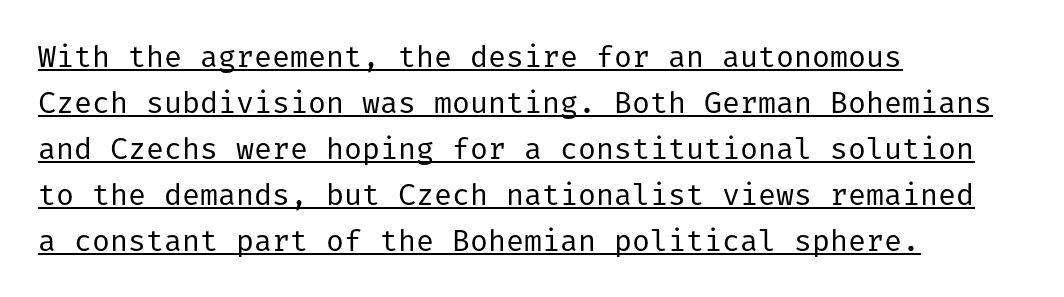
Q: Is the text bold? A: No.
Q: Is the text italic (slanted)? A: No, it is upright.
Q: Is the typeface a serif or a sans-serif typeface? A: Sans-serif.
Q: Is the text underlined? A: Yes.
Q: How is the paragraph aligned? A: Left-aligned.
Q: Is the spacing between letters normal or unusually wide? A: Normal.
Q: Is the spacing between lines tight, normal or loose? A: Normal.
Q: Width (condensed, normal, or wide)? A: Normal.
Q: Stroke contrast? A: Low.
Q: x-height? A: Medium.
